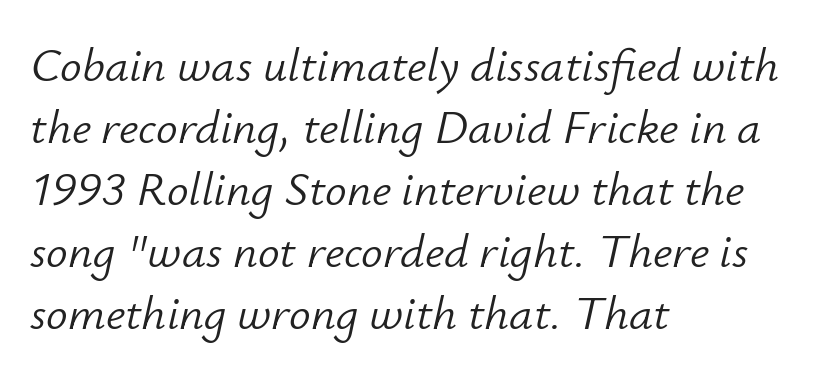
Q: Is the text bold? A: No.
Q: Is the text italic (slanted)? A: Yes, it leans right by about 12 degrees.
Q: Is the text underlined? A: No.
Q: How is the paragraph aligned? A: Left-aligned.
Q: Is the spacing between letters normal or unusually wide? A: Normal.
Q: Is the spacing between lines tight, normal or loose? A: Normal.
Q: Width (condensed, normal, or wide)? A: Normal.
Q: Stroke contrast? A: Low.
Q: x-height? A: Small.
Q: Monospaced? A: No.
